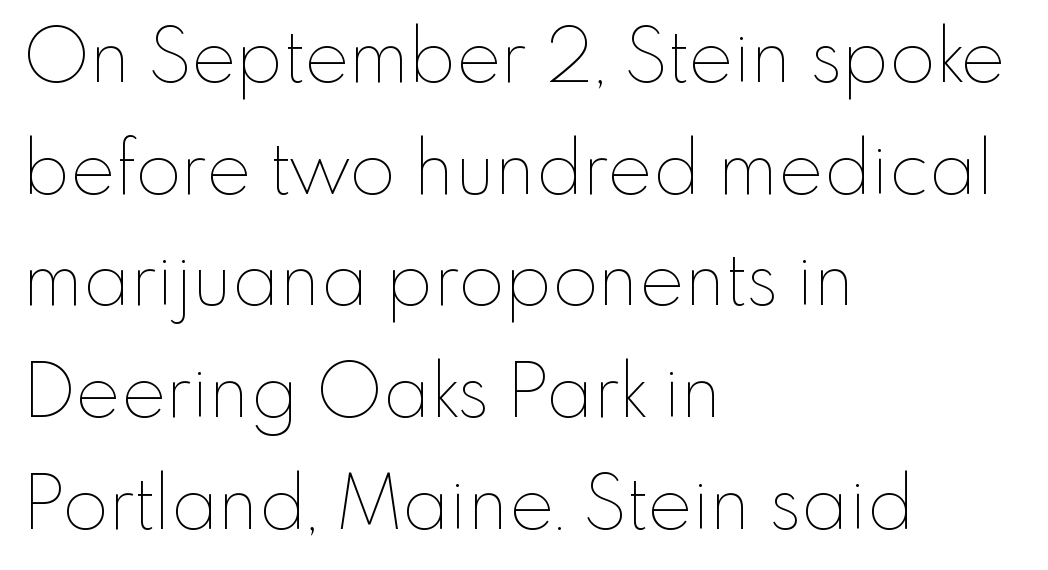
Q: Is the text bold? A: No.
Q: Is the text italic (slanted)? A: No, it is upright.
Q: Is the text underlined? A: No.
Q: How is the paragraph aligned? A: Left-aligned.
Q: Is the spacing between letters normal or unusually wide? A: Normal.
Q: Is the spacing between lines tight, normal or loose? A: Normal.
Q: Width (condensed, normal, or wide)? A: Normal.
Q: Stroke contrast? A: Low.
Q: x-height? A: Small.
Q: Monospaced? A: No.
